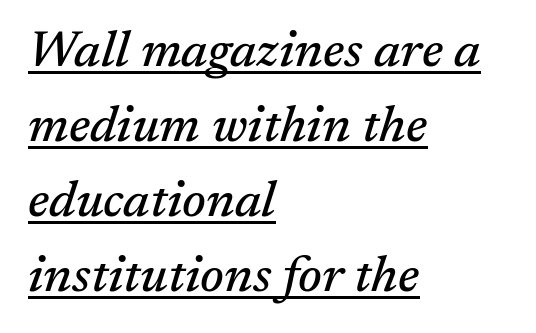
Q: Is the text italic (slanted)? A: Yes, it leans right by about 17 degrees.
Q: Is the typeface a serif or a sans-serif typeface? A: Serif.
Q: Is the text underlined? A: Yes.
Q: How is the paragraph aligned? A: Left-aligned.
Q: Is the spacing between letters normal or unusually wide? A: Normal.
Q: Is the spacing between lines tight, normal or loose? A: Normal.
Q: Width (condensed, normal, or wide)? A: Normal.
Q: Stroke contrast? A: Medium.
Q: x-height? A: Medium.
Q: Monospaced? A: No.
